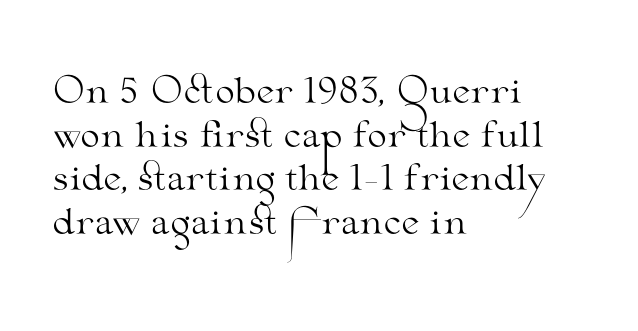
A student would call this left alignment; a typographer would say flush left, rag right. The zone under the glyphs is completely vacant. Is the letter spacing exaggerated? No — it looks like the ordinary default. Does the type have serifs? Yes, each stem ends in a small foot.
